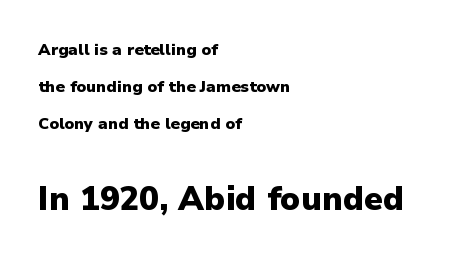
{"serif": "no", "italic": "no", "bold": "yes", "weight": "heavy", "width": "normal", "stroke_contrast": "low", "x_height": "medium", "monospaced": "no", "underline": "no", "align": "left", "line_spacing": "loose", "line_spacing_ratio": 2.32, "letter_spacing": "normal", "letter_spacing_em": 0.0, "larger_block": "second", "size_ratio": 2.06, "glyph_px": 33}
